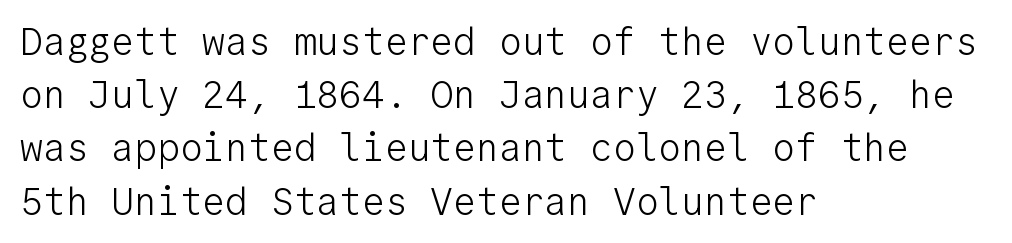
{"serif": "no", "italic": "no", "bold": "no", "weight": "light", "width": "normal", "stroke_contrast": "low", "x_height": "medium", "monospaced": "yes", "underline": "no", "align": "left", "line_spacing": "normal", "line_spacing_ratio": 1.4, "letter_spacing": "normal", "letter_spacing_em": 0.0, "glyph_px": 38}
